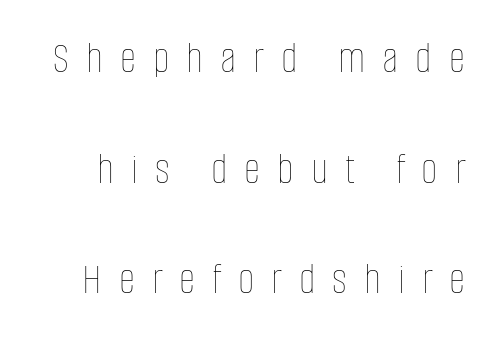
{"italic": "no", "bold": "no", "weight": "thin", "width": "condensed", "stroke_contrast": "low", "x_height": "large", "monospaced": "no", "underline": "no", "line_spacing": "loose", "line_spacing_ratio": 2.46, "letter_spacing": "wide", "letter_spacing_em": 0.38, "glyph_px": 45}
